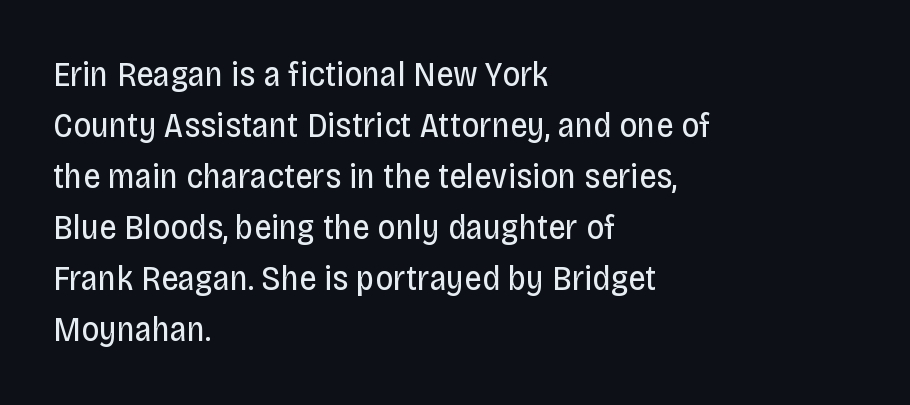
Nope, no serifs anywhere on these letters. Students, note that the glyphs here touch the page at normal intervals. The letterforms sit at book weight or below. Plain, unruled lines of type. You could not count columns in this text — the font is proportionally spaced.
